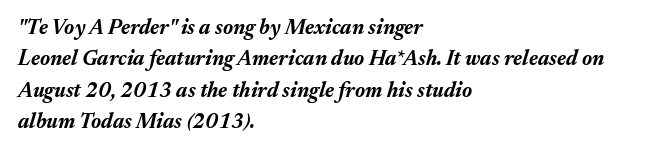
Q: Is the text bold? A: Yes.
Q: Is the text italic (slanted)? A: Yes, it leans right by about 17 degrees.
Q: Is the text underlined? A: No.
Q: How is the paragraph aligned? A: Left-aligned.
Q: Is the spacing between letters normal or unusually wide? A: Normal.
Q: Is the spacing between lines tight, normal or loose? A: Normal.
